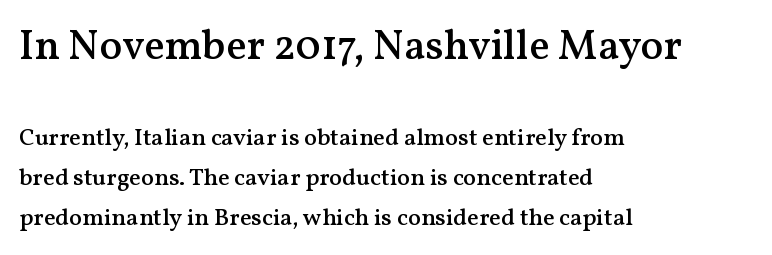
The image shows 42 px semibold serif type, upright; set left-aligned, normal line spacing (1.66x), normal letter spacing, not underlined; the first (top) block is 1.75x larger; medium stroke contrast and a medium x-height.
